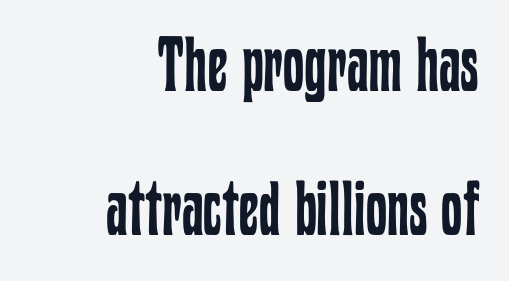
Q: Is the text bold? A: No.
Q: Is the text italic (slanted)? A: No, it is upright.
Q: Is the text underlined? A: No.
Q: How is the paragraph aligned? A: Right-aligned.
Q: Is the spacing between letters normal or unusually wide? A: Normal.
Q: Width (condensed, normal, or wide)? A: Condensed.
Q: Stroke contrast? A: Low.
Q: x-height? A: Medium.
Q: Monospaced? A: No.
